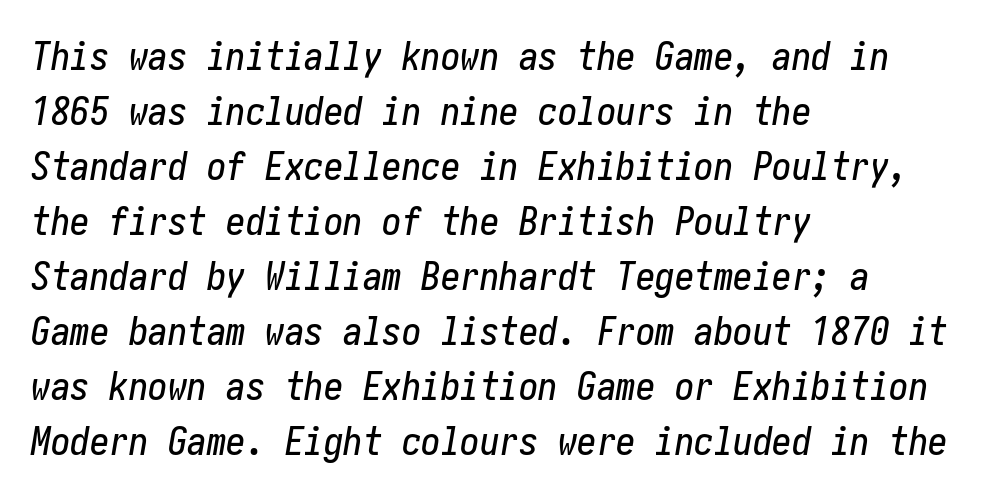
The image shows 39 px condensed type, italic (leaning right); set left-aligned, normal line spacing (1.41x), normal letter spacing, not underlined; low stroke contrast and a medium x-height.
